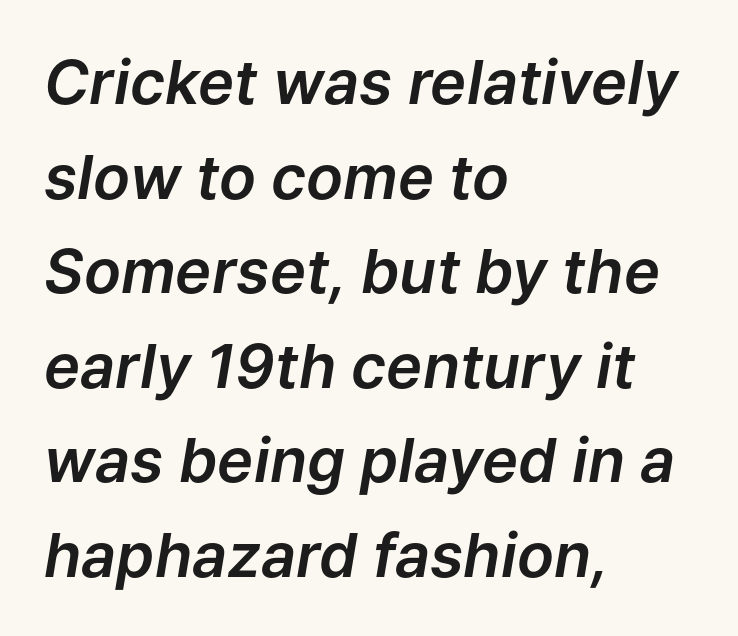
Plain, unruled lines of type. Do the characters align in a grid? No, the font is proportional. Reading down the column, the eye jumps a familiar distance to each next line. The lines in this sample share a left origin and differ only in where they stop. Compared with typical body copy, the letter spacing here is the same.
